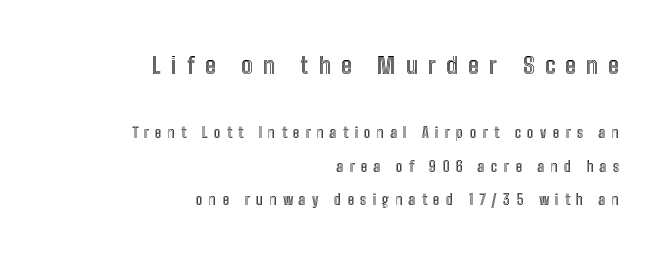
The image shows 23 px text type, upright; set right-aligned, loose line spacing (2.39x), unusually wide letter spacing (+0.45 em), not underlined; the first (top) block is 1.64x larger.
